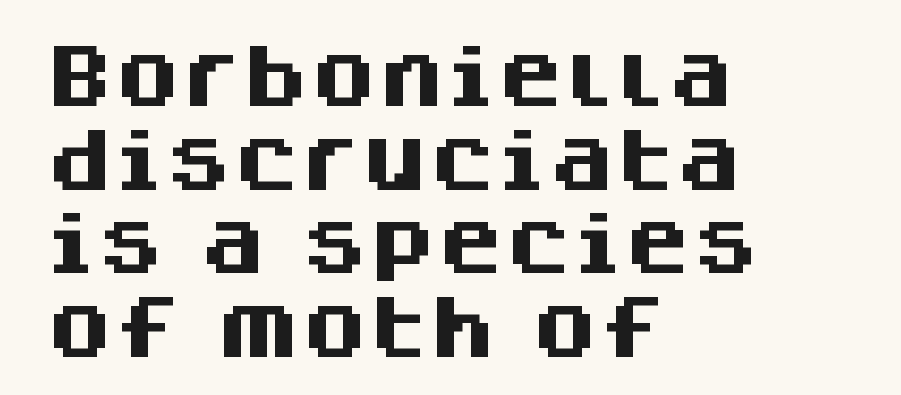
Q: Is the text bold? A: Yes.
Q: Is the text italic (slanted)? A: No, it is upright.
Q: Is the typeface a serif or a sans-serif typeface? A: Sans-serif.
Q: Is the text underlined? A: No.
Q: How is the paragraph aligned? A: Left-aligned.
Q: Is the spacing between letters normal or unusually wide? A: Normal.
Q: Width (condensed, normal, or wide)? A: Normal.
Q: Stroke contrast? A: Medium.
Q: x-height? A: Large.
Q: Monospaced? A: No.
